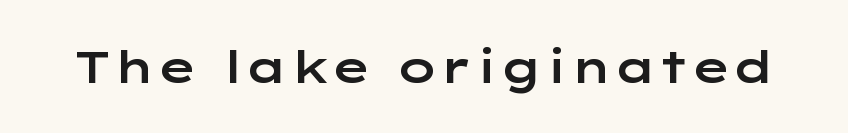
Q: Is the text italic (slanted)? A: No, it is upright.
Q: Is the typeface a serif or a sans-serif typeface? A: Sans-serif.
Q: Is the text underlined? A: No.
Q: Is the spacing between letters normal or unusually wide? A: Normal.
Q: Width (condensed, normal, or wide)? A: Wide.
Q: Stroke contrast? A: Low.
Q: x-height? A: Medium.
Q: Monospaced? A: No.
